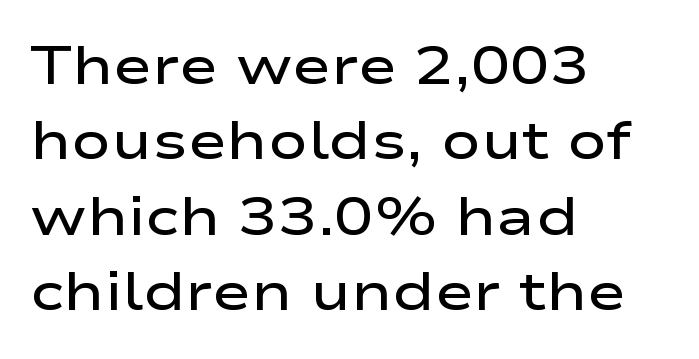
Vertically, the passage feels balanced, rows spaced as you'd expect. Classification — sans serif. Proportional: the letters do not fall into vertical columns. Leftover space on each line is placed entirely after the last word.
